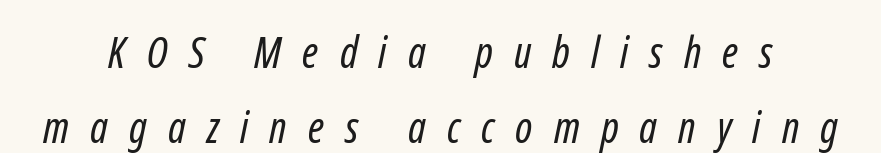
Q: Is the text bold? A: No.
Q: Is the typeface a serif or a sans-serif typeface? A: Sans-serif.
Q: Is the text underlined? A: No.
Q: Is the spacing between letters normal or unusually wide? A: Unusually wide.
Q: Width (condensed, normal, or wide)? A: Condensed.
Q: Stroke contrast? A: Low.
Q: x-height? A: Medium.
Q: Monospaced? A: No.
